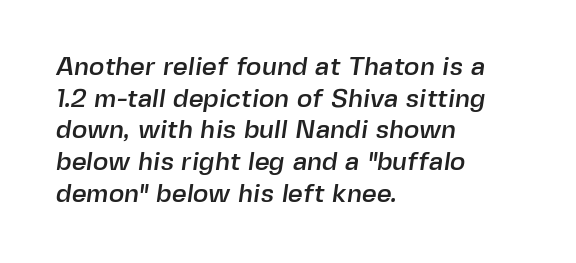
The image shows 26 px text type; set left-aligned, line spacing 1.22x, normal letter spacing, not underlined.
